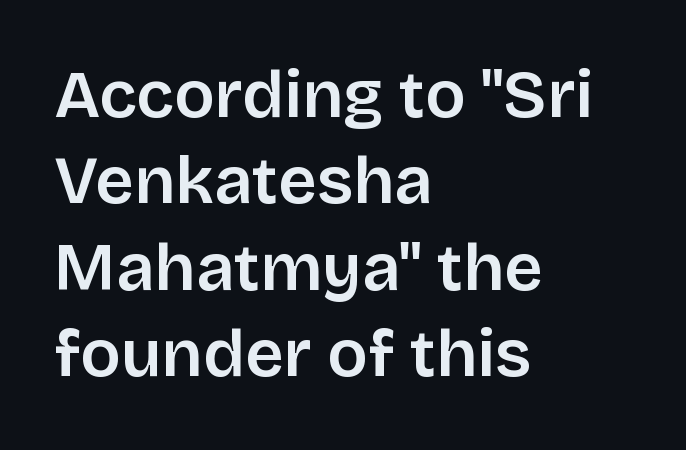
The image shows 67 px semibold sans-serif type, upright; set left-aligned, normal line spacing (1.29x), normal letter spacing, not underlined; low stroke contrast and a large x-height.
